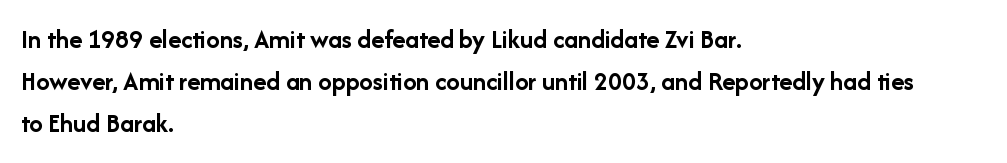
The image shows 27 px bold type, upright; set left-aligned, normal line spacing (1.56x), normal letter spacing, not underlined.
